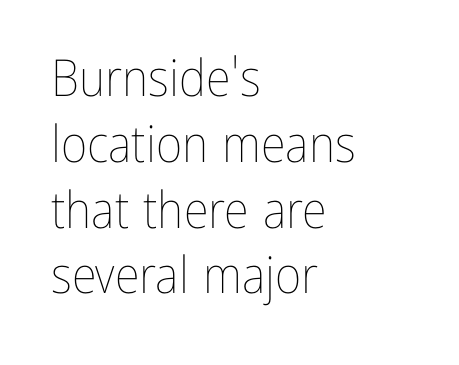
The image shows 51 px thin, condensed type, upright; set left-aligned, normal line spacing (1.29x), normal letter spacing, not underlined; low stroke contrast and a medium x-height.
